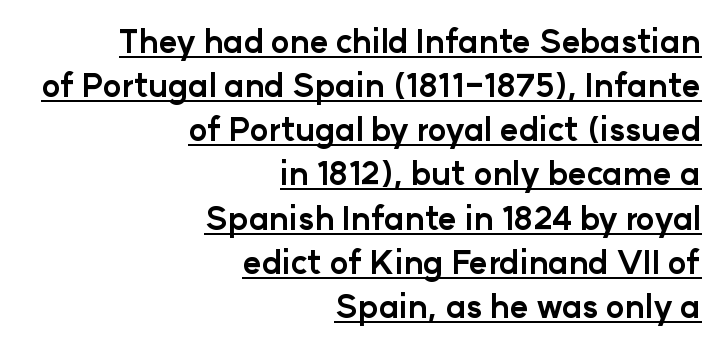
Interline gaps are of average width in this sample. Is this a fixed-width face? No — the glyphs have proportional, varying widths. The sample's only ornament is a line tracing under the words. The font is running at its bold setting.
